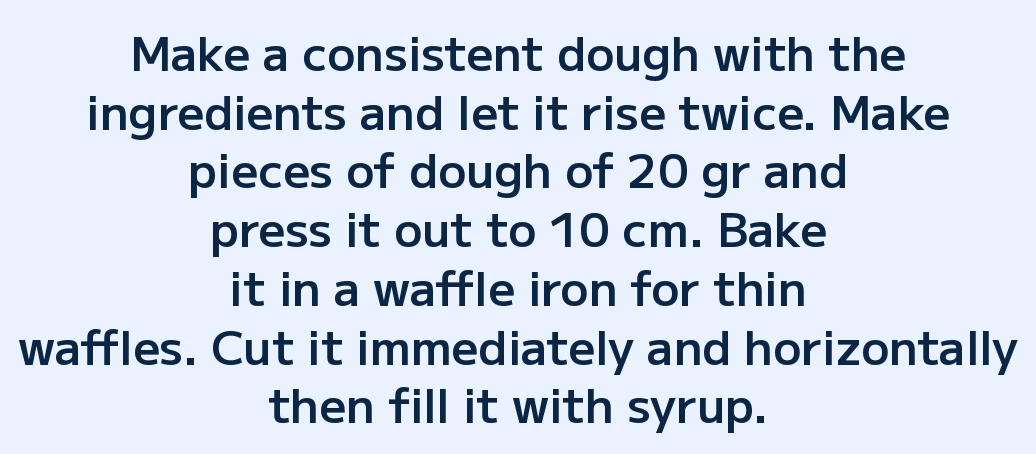
{"serif": "no", "italic": "no", "bold": "semi", "weight": "semibold", "width": "normal", "stroke_contrast": "low", "x_height": "medium", "monospaced": "no", "underline": "no", "align": "center", "line_spacing": "normal", "line_spacing_ratio": 1.25, "letter_spacing": "normal", "letter_spacing_em": 0.0, "glyph_px": 47}
